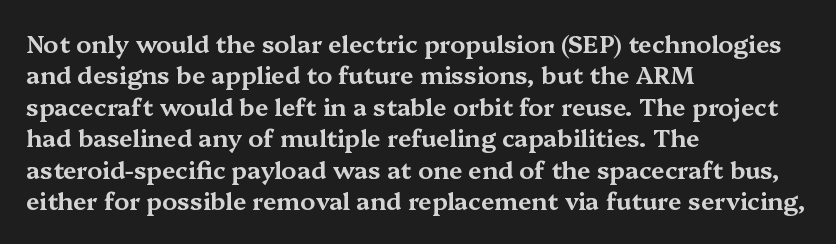
The image shows 24 px text type, upright; set left-aligned, normal line spacing (1.31x), normal letter spacing, not underlined.
